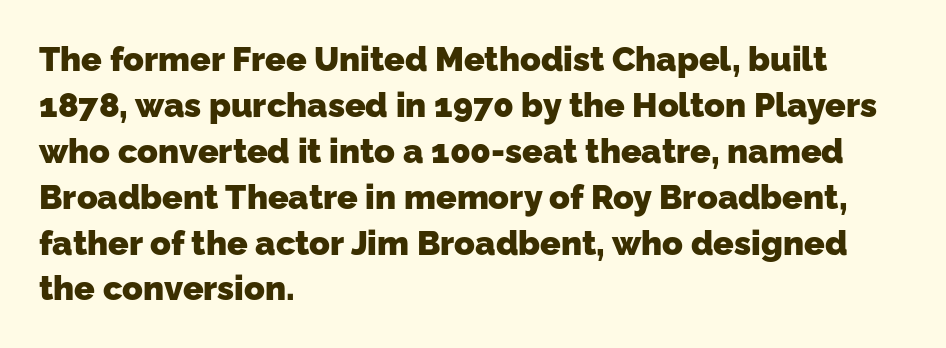
{"serif": "no", "bold": "yes", "weight": "heavy", "width": "normal", "stroke_contrast": "low", "x_height": "medium", "monospaced": "no", "underline": "no", "align": "left", "line_spacing": "normal", "line_spacing_ratio": 1.35, "letter_spacing": "normal", "letter_spacing_em": 0.0, "glyph_px": 34}
